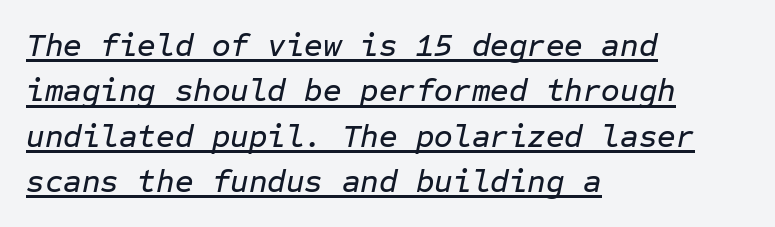
Q: Is the text italic (slanted)? A: Yes, it leans right by about 12 degrees.
Q: Is the text underlined? A: Yes.
Q: How is the paragraph aligned? A: Left-aligned.
Q: Is the spacing between letters normal or unusually wide? A: Normal.
Q: Is the spacing between lines tight, normal or loose? A: Normal.
Q: Width (condensed, normal, or wide)? A: Normal.
Q: Stroke contrast? A: Low.
Q: x-height? A: Medium.
Q: Monospaced? A: Yes.
